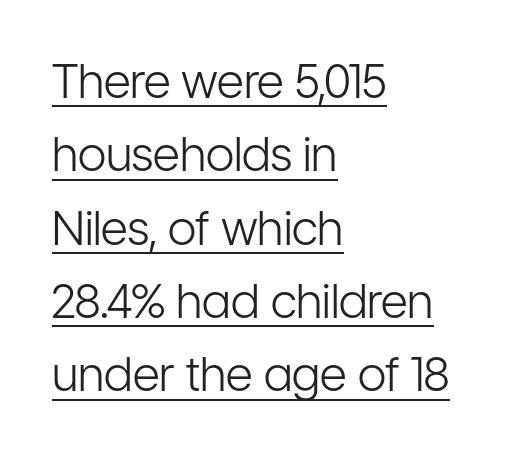
Q: Is the text bold? A: No.
Q: Is the text italic (slanted)? A: No, it is upright.
Q: Is the typeface a serif or a sans-serif typeface? A: Sans-serif.
Q: Is the text underlined? A: Yes.
Q: How is the paragraph aligned? A: Left-aligned.
Q: Is the spacing between letters normal or unusually wide? A: Normal.
Q: Is the spacing between lines tight, normal or loose? A: Normal.
Q: Width (condensed, normal, or wide)? A: Condensed.
Q: Stroke contrast? A: Low.
Q: x-height? A: Medium.
Q: Monospaced? A: No.
